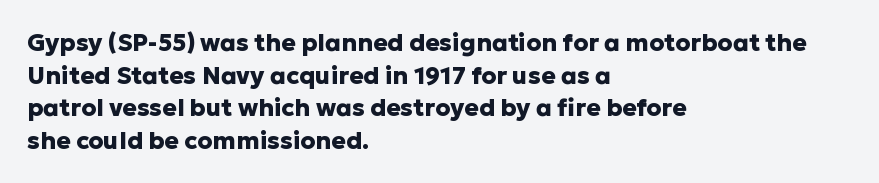
The image shows 24 px bold type, upright; set left-aligned, normal line spacing (1.36x), normal letter spacing, not underlined.
